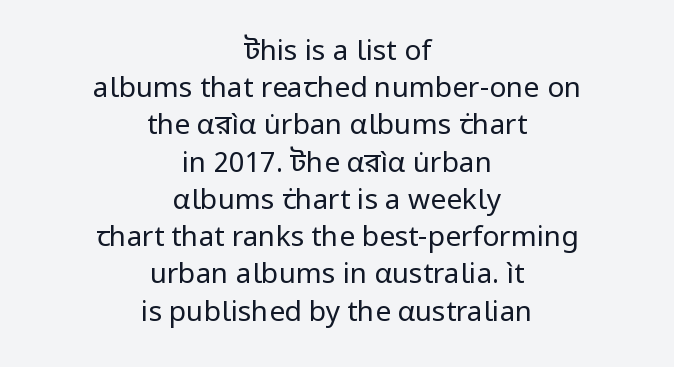
Q: Is the text bold? A: No.
Q: Is the text italic (slanted)? A: No, it is upright.
Q: Is the typeface a serif or a sans-serif typeface? A: Sans-serif.
Q: Is the text underlined? A: No.
Q: How is the paragraph aligned? A: Centered.
Q: Is the spacing between letters normal or unusually wide? A: Normal.
Q: Is the spacing between lines tight, normal or loose? A: Normal.
Q: Width (condensed, normal, or wide)? A: Normal.
Q: Stroke contrast? A: Low.
Q: x-height? A: Medium.
Q: Monospaced? A: No.
